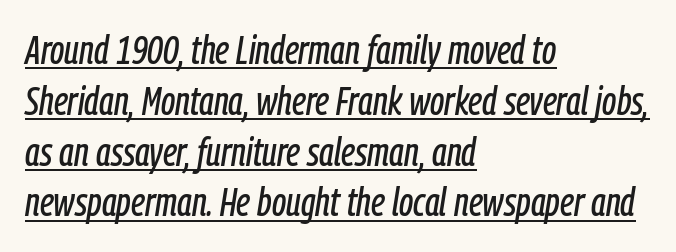
Q: Is the text italic (slanted)? A: Yes, it leans right by about 9 degrees.
Q: Is the text underlined? A: Yes.
Q: How is the paragraph aligned? A: Left-aligned.
Q: Is the spacing between letters normal or unusually wide? A: Normal.
Q: Is the spacing between lines tight, normal or loose? A: Normal.
Q: Width (condensed, normal, or wide)? A: Condensed.
Q: Stroke contrast? A: Low.
Q: x-height? A: Medium.
Q: Monospaced? A: No.
